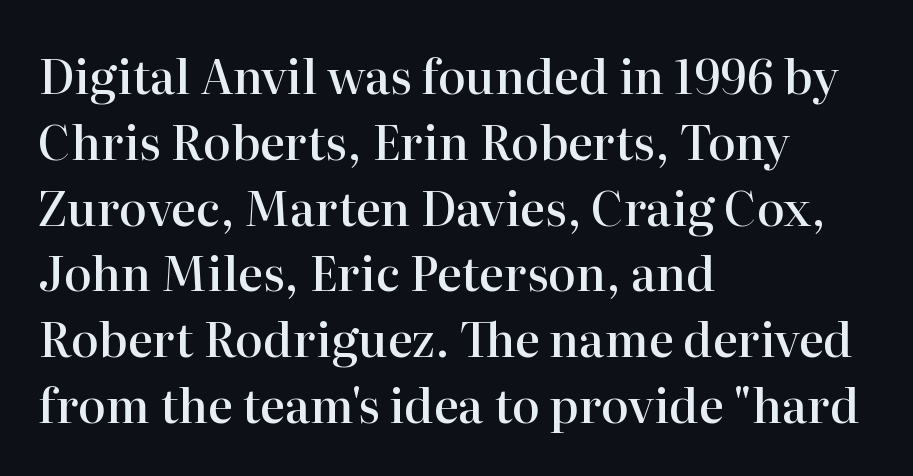
The image shows 47 px semibold serif type, upright; set left-aligned, normal line spacing (1.4x), normal letter spacing, not underlined; high stroke contrast and a medium x-height.
